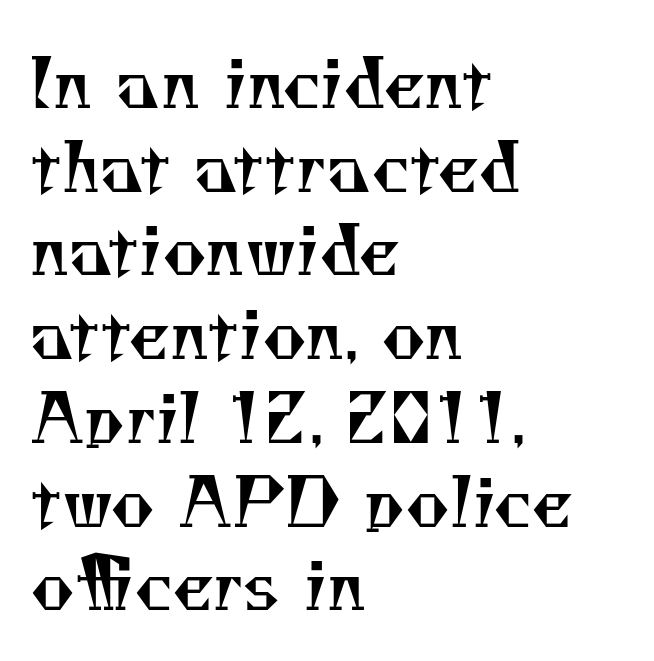
Q: Is the text bold? A: No.
Q: Is the typeface a serif or a sans-serif typeface? A: Serif.
Q: Is the text underlined? A: No.
Q: How is the paragraph aligned? A: Left-aligned.
Q: Is the spacing between letters normal or unusually wide? A: Normal.
Q: Is the spacing between lines tight, normal or loose? A: Normal.
Q: Width (condensed, normal, or wide)? A: Normal.
Q: Stroke contrast? A: Medium.
Q: x-height? A: Small.
Q: Monospaced? A: No.
